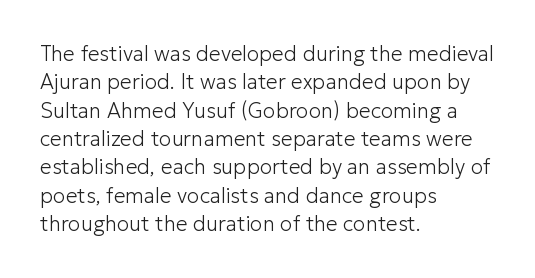
The image shows 21 px text type, upright; set left-aligned, normal line spacing (1.35x), normal letter spacing, not underlined.
